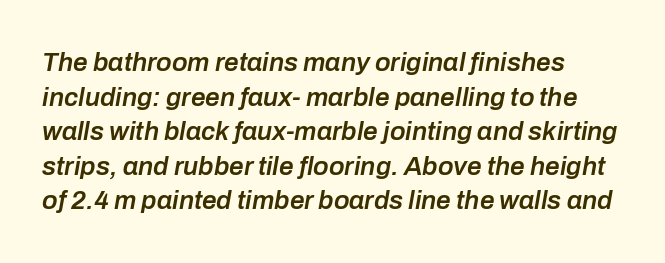
The image shows 26 px text type, italic (leaning right); set left-aligned, normal line spacing (1.33x), normal letter spacing, not underlined.
